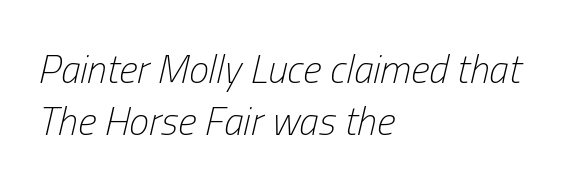
Quick note: interline space is typical. Yep, that's italic — everything's leaning. Visually the block forms a straight wall on the left and a jagged coastline on the right. Bold? No — there's no thickening of the strokes. The gaps between neighbouring characters are ordinary and unremarkable.
